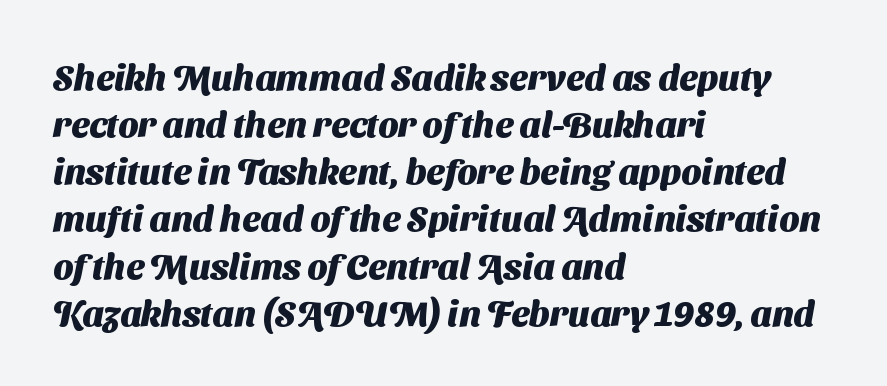
Q: Is the text bold? A: Yes.
Q: Is the typeface a serif or a sans-serif typeface? A: Sans-serif.
Q: Is the text underlined? A: No.
Q: How is the paragraph aligned? A: Left-aligned.
Q: Is the spacing between letters normal or unusually wide? A: Normal.
Q: Is the spacing between lines tight, normal or loose? A: Normal.
Q: Width (condensed, normal, or wide)? A: Normal.
Q: Stroke contrast? A: Medium.
Q: x-height? A: Medium.
Q: Monospaced? A: No.
